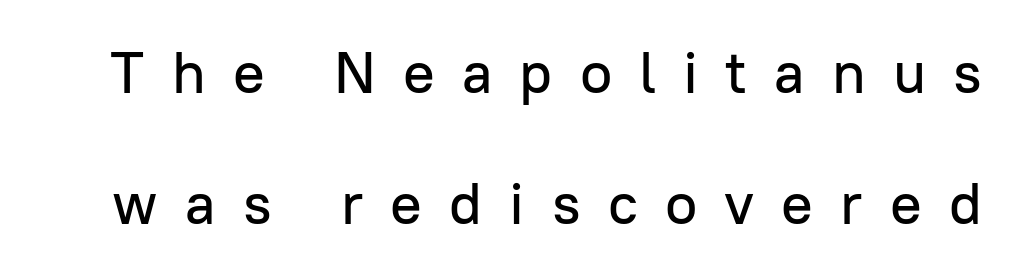
The image shows 59 px sans-serif type, upright; set loose line spacing (2.22x), unusually wide letter spacing (+0.46 em), not underlined; low stroke contrast and a medium x-height.
